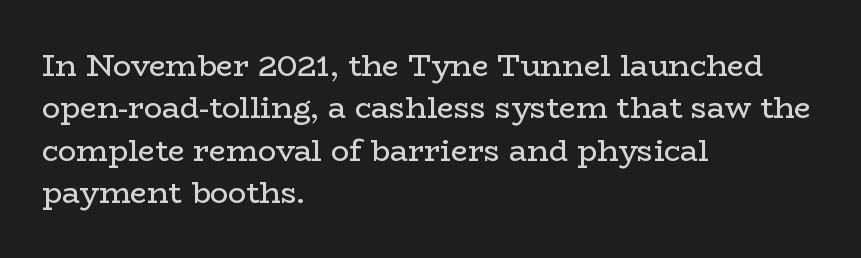
Q: Is the text bold? A: No.
Q: Is the text italic (slanted)? A: No, it is upright.
Q: Is the typeface a serif or a sans-serif typeface? A: Serif.
Q: Is the text underlined? A: No.
Q: How is the paragraph aligned? A: Left-aligned.
Q: Is the spacing between letters normal or unusually wide? A: Normal.
Q: Is the spacing between lines tight, normal or loose? A: Normal.
Q: Width (condensed, normal, or wide)? A: Wide.
Q: Stroke contrast? A: Low.
Q: x-height? A: Medium.
Q: Monospaced? A: No.
